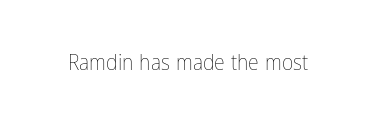
{"italic": "no", "bold": "no", "underline": "no", "letter_spacing": "normal", "letter_spacing_em": 0.0, "glyph_px": 22}
